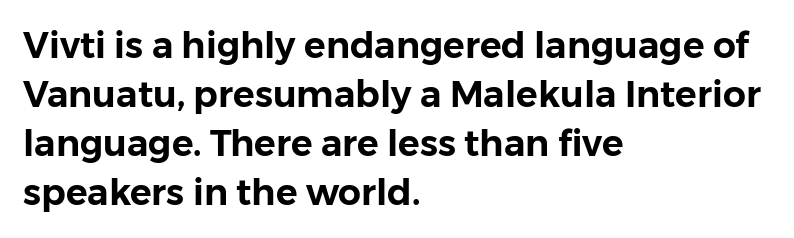
Q: Is the text italic (slanted)? A: No, it is upright.
Q: Is the typeface a serif or a sans-serif typeface? A: Sans-serif.
Q: Is the text underlined? A: No.
Q: How is the paragraph aligned? A: Left-aligned.
Q: Is the spacing between letters normal or unusually wide? A: Normal.
Q: Is the spacing between lines tight, normal or loose? A: Normal.
Q: Width (condensed, normal, or wide)? A: Normal.
Q: Stroke contrast? A: Low.
Q: x-height? A: Medium.
Q: Monospaced? A: No.
